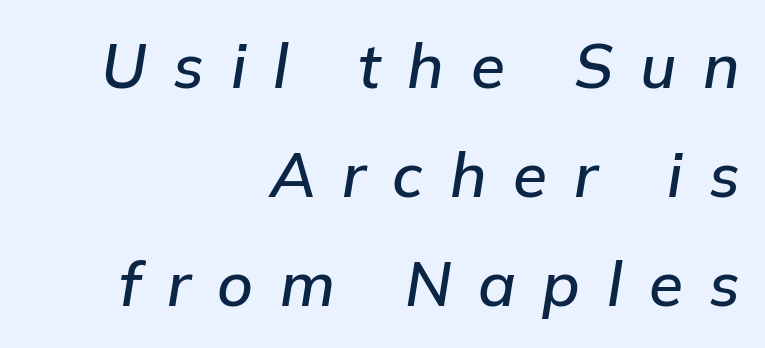
Decoration check: the copy has no underline. Slant detected: the letters are inclined. Note the varied advance widths — an 'i' is clearly narrower than an 'm'. Does the copy run flush right? Yes — the right margin is perfectly even.
